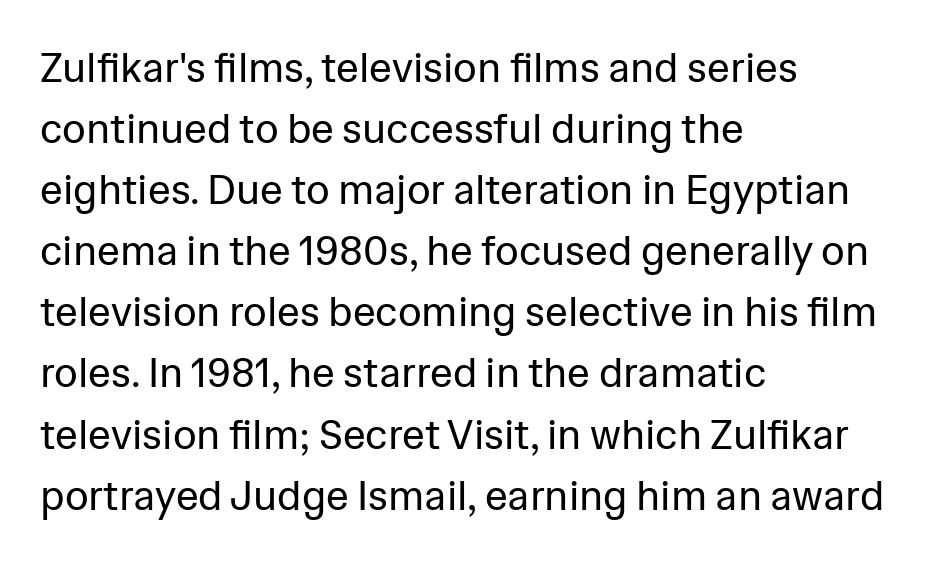
{"serif": "no", "italic": "no", "bold": "no", "weight": "regular", "width": "normal", "stroke_contrast": "low", "x_height": "medium", "monospaced": "no", "underline": "no", "align": "left", "line_spacing": "normal", "line_spacing_ratio": 1.49, "letter_spacing": "normal", "letter_spacing_em": 0.0, "glyph_px": 41}
